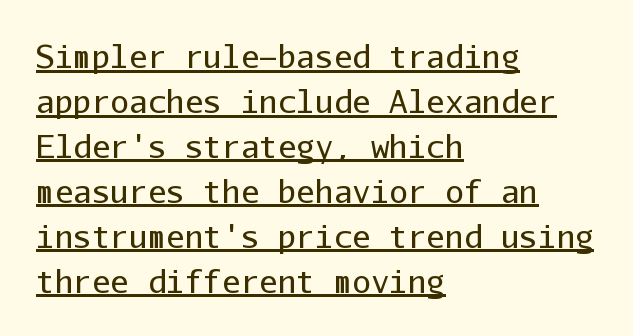
Q: Is the text bold? A: No.
Q: Is the text italic (slanted)? A: No, it is upright.
Q: Is the typeface a serif or a sans-serif typeface? A: Sans-serif.
Q: Is the text underlined? A: Yes.
Q: How is the paragraph aligned? A: Left-aligned.
Q: Is the spacing between letters normal or unusually wide? A: Normal.
Q: Is the spacing between lines tight, normal or loose? A: Normal.
Q: Width (condensed, normal, or wide)? A: Normal.
Q: Stroke contrast? A: Low.
Q: x-height? A: Medium.
Q: Monospaced? A: Yes.
